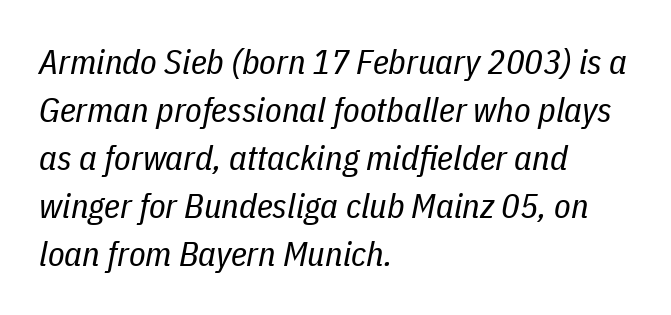
The image shows 34 px regular-weight, condensed type, italic (leaning right); set left-aligned, normal line spacing (1.41x), normal letter spacing, not underlined; low stroke contrast and a medium x-height.
